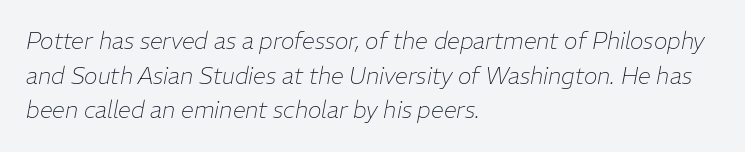
{"italic": "yes", "lean": "right", "slant_degrees": 11, "bold": "no", "underline": "no", "align": "left", "line_spacing": "normal", "line_spacing_ratio": 1.51, "letter_spacing": "normal", "letter_spacing_em": 0.0, "glyph_px": 23}
